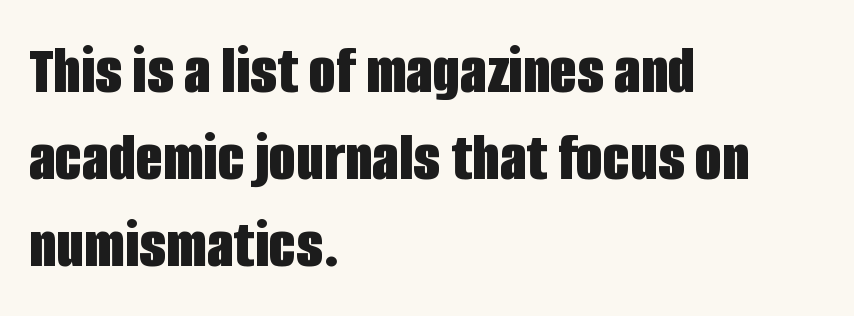
Is the block centered? No — it sits flush against the left margin. Think of a printed novel: that variable character pitch is what you see here. Pretty heavy lettering here — definitely bold. Posture: straight, roman, zero tilt. Typographically, this falls in the sans-serif category.
